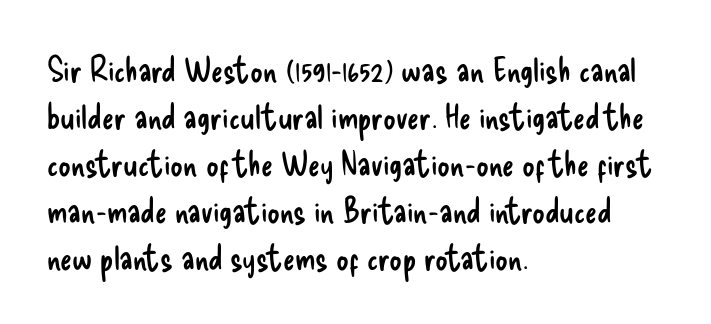
The font's upright variant was chosen for this text. Unlike a traditional serif, this face leaves its strokes unadorned. This sample is left-justified, so line endings fall wherever the words run out. Character widths vary here, with narrow letters taking less room than wide ones. A typesetter would call this zero additional tracking. Ink coverage per letter is moderate at most.
